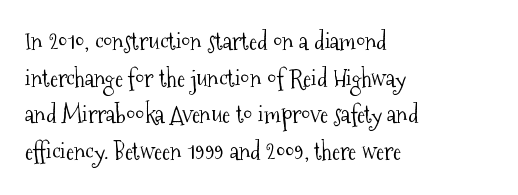
Standard letterfit; no display-style spreading of the glyphs. No chunkiness to these letters — they're not bold. This is roman type, the default non-slanted kind. Does the copy run flush right? No — it runs flush left.
